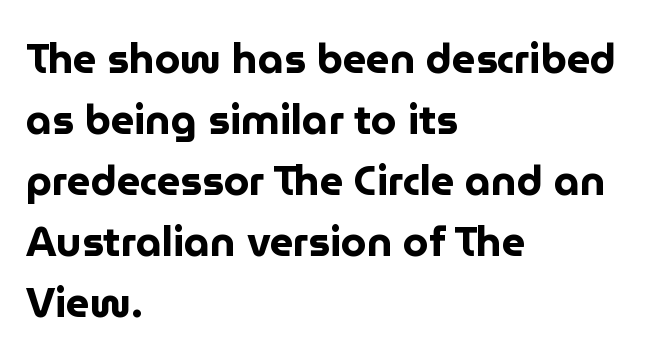
The image shows 41 px bold sans-serif type, upright; set left-aligned, normal line spacing (1.49x), normal letter spacing, not underlined; low stroke contrast and a medium x-height.
